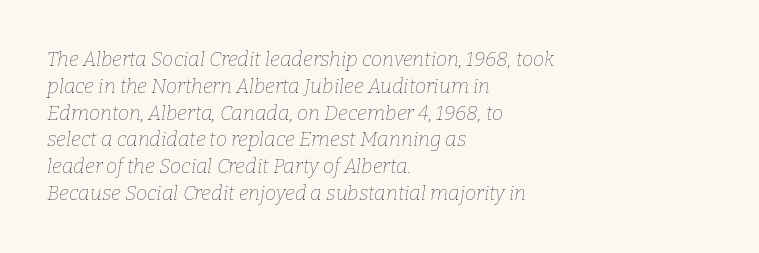
Q: Is the text bold? A: No.
Q: Is the text italic (slanted)? A: Yes, it leans right by about 9 degrees.
Q: Is the text underlined? A: No.
Q: How is the paragraph aligned? A: Left-aligned.
Q: Is the spacing between letters normal or unusually wide? A: Normal.
Q: Is the spacing between lines tight, normal or loose? A: Normal.
